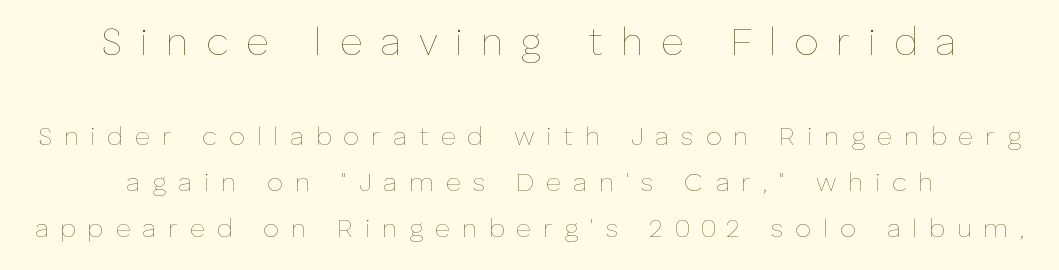
Which margin do the lines hug? Neither — every line sits in the middle. Caption: upper text group enlarged, lower text group reduced. The lettering stays uniformly vertical, giving the passage a roman look. The letters look calm and open, with moderate or lighter stems.
